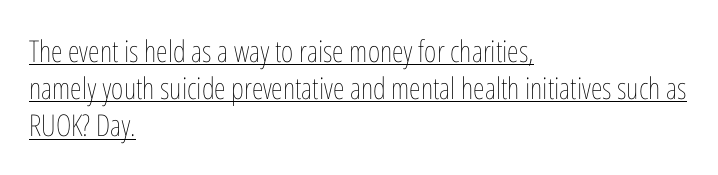
The image shows 30 px thin, condensed type, upright; set left-aligned, line spacing 1.24x, normal letter spacing, underlined; low stroke contrast and a medium x-height.
